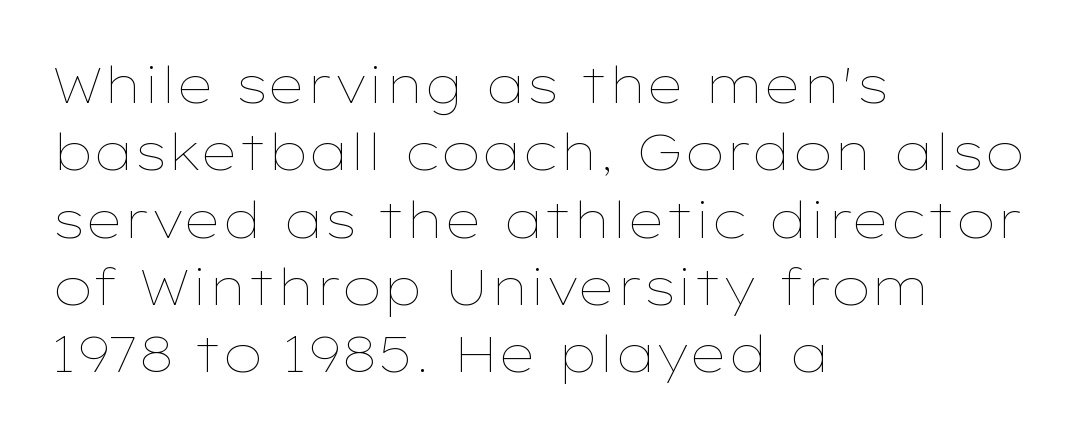
The image shows 51 px thin, wide type, upright; set left-aligned, normal line spacing (1.32x), normal letter spacing, not underlined; low stroke contrast and a medium x-height.
